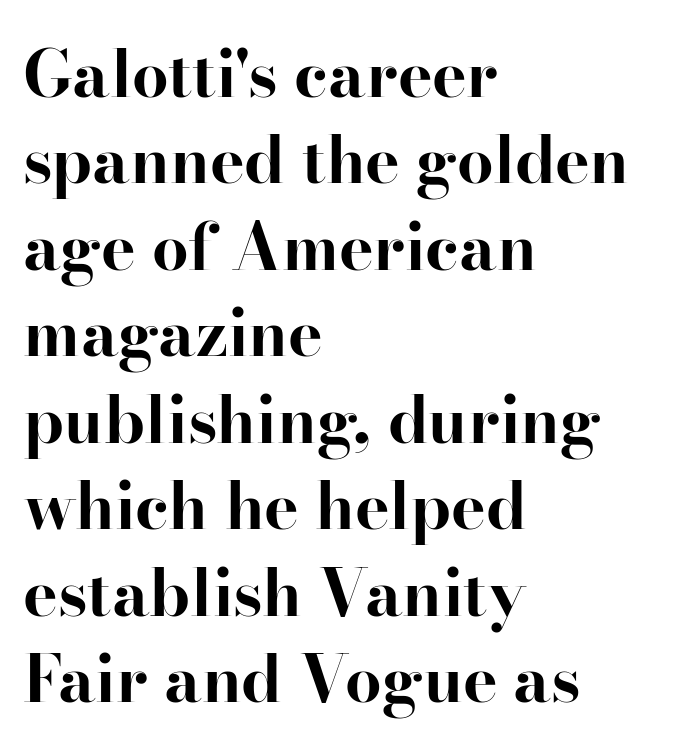
Words float on clear page, feet unadorned. Regarding serifs, this sample has them. These words are printed bold, with thick strokes throughout. Ascenders rise straight up at ninety degrees.
